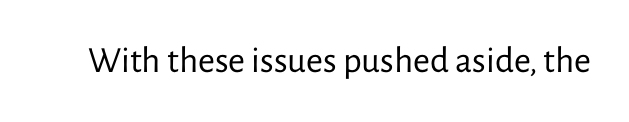
{"serif": "no", "italic": "no", "bold": "no", "weight": "regular", "width": "normal", "stroke_contrast": "low", "x_height": "medium", "monospaced": "no", "underline": "no", "letter_spacing": "normal", "letter_spacing_em": 0.0, "glyph_px": 37}
